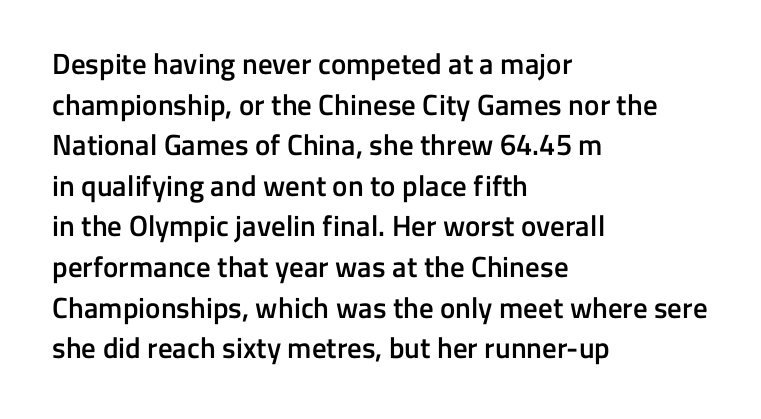
{"serif": "no", "italic": "no", "bold": "semi", "weight": "semibold", "width": "normal", "stroke_contrast": "low", "x_height": "medium", "monospaced": "no", "underline": "no", "align": "left", "line_spacing": "normal", "line_spacing_ratio": 1.4, "letter_spacing": "normal", "letter_spacing_em": 0.0, "glyph_px": 29}
